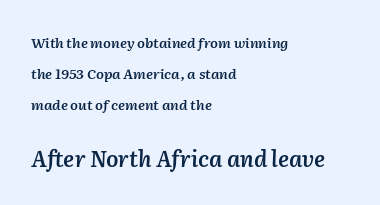
Q: Is the text bold? A: Semi-bold.
Q: Is the text italic (slanted)? A: Yes, it leans right by about 2 degrees.
Q: Is the text underlined? A: No.
Q: How is the paragraph aligned? A: Left-aligned.
Q: Is the spacing between letters normal or unusually wide? A: Normal.
Q: Is the spacing between lines tight, normal or loose? A: Loose.
Q: Which block of text is set in a larger size, the first (top) or the second (bottom)? A: The second (bottom) one.
